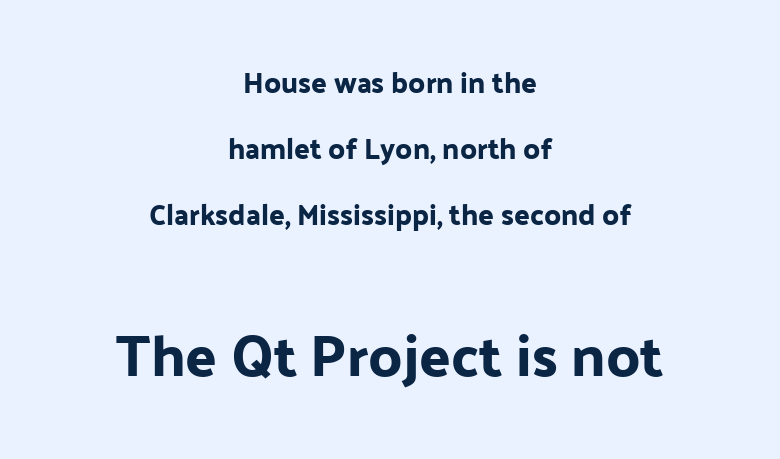
The image shows 58 px sans-serif type, upright; set centered, loose line spacing (2.28x), normal letter spacing, not underlined; the second (bottom) block is 2.0x larger; low stroke contrast and a medium x-height.
